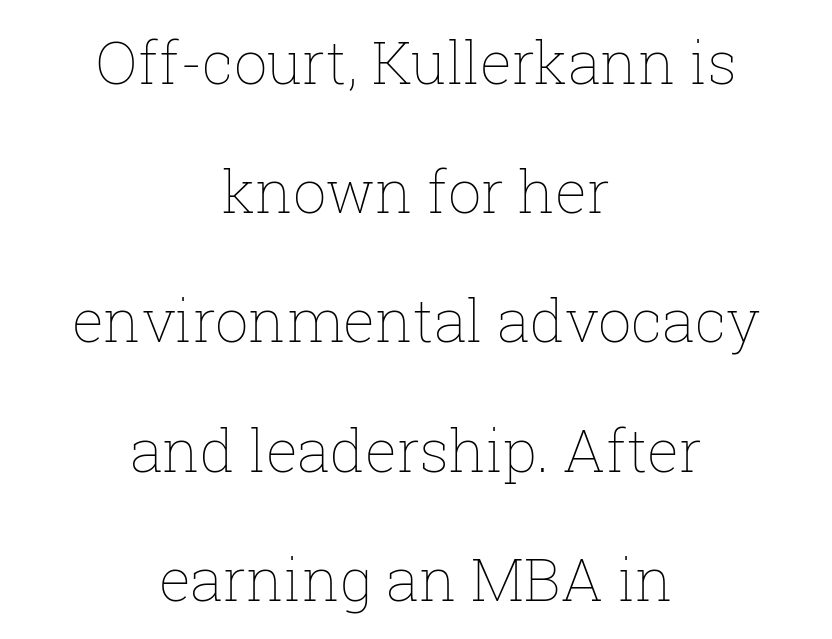
The image shows 59 px thin type, upright; set centered, loose line spacing (2.19x), normal letter spacing, not underlined; low stroke contrast and a medium x-height.
